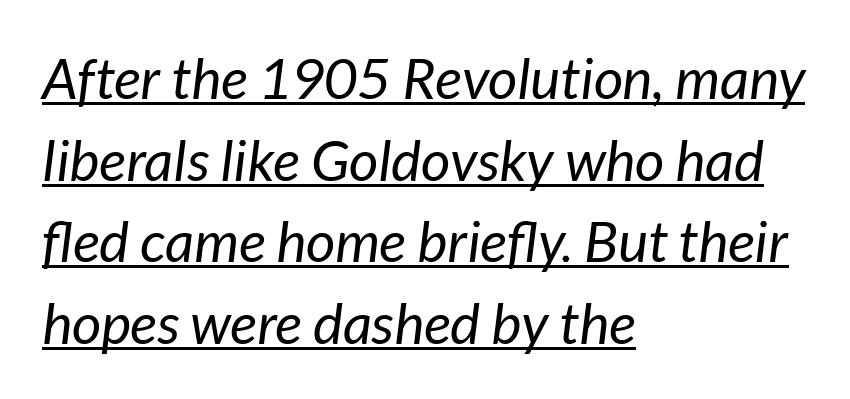
The image shows 57 px regular-weight type, italic (leaning right); set left-aligned, normal line spacing (1.43x), normal letter spacing, underlined; low stroke contrast and a medium x-height.
